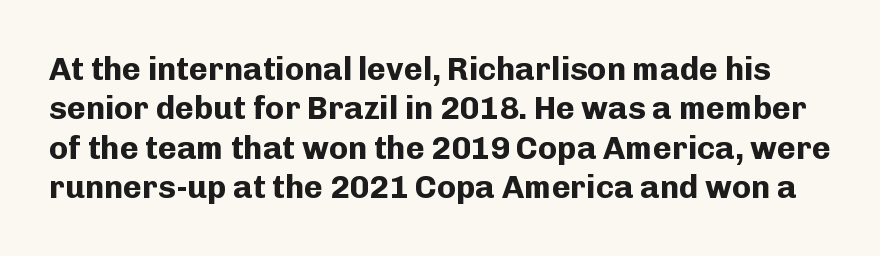
{"serif": "no", "italic": "no", "bold": "yes", "weight": "bold", "width": "normal", "stroke_contrast": "low", "x_height": "medium", "monospaced": "no", "underline": "no", "line_spacing_ratio": 1.23, "letter_spacing": "normal", "letter_spacing_em": 0.0, "glyph_px": 32}
